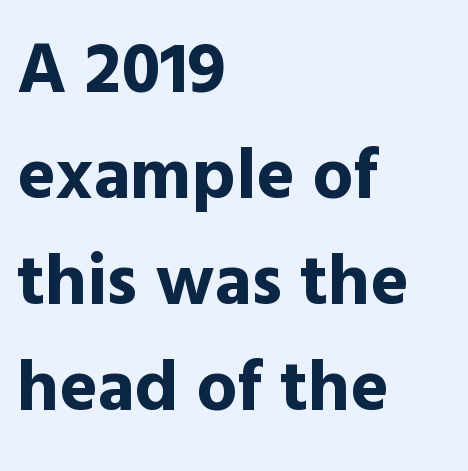
Q: Is the text bold? A: Yes.
Q: Is the text italic (slanted)? A: No, it is upright.
Q: Is the typeface a serif or a sans-serif typeface? A: Sans-serif.
Q: Is the text underlined? A: No.
Q: How is the paragraph aligned? A: Left-aligned.
Q: Is the spacing between letters normal or unusually wide? A: Normal.
Q: Is the spacing between lines tight, normal or loose? A: Normal.
Q: Width (condensed, normal, or wide)? A: Normal.
Q: x-height? A: Medium.
Q: Monospaced? A: No.
